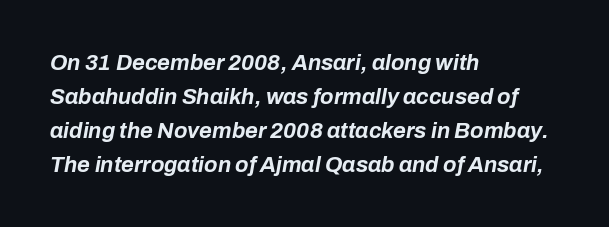
This is heavy type, rendered in bold. Whoever set this chose a conventional vertical rhythm. Type without underlining. The letterforms sit shoulder to shoulder at normal distance.
